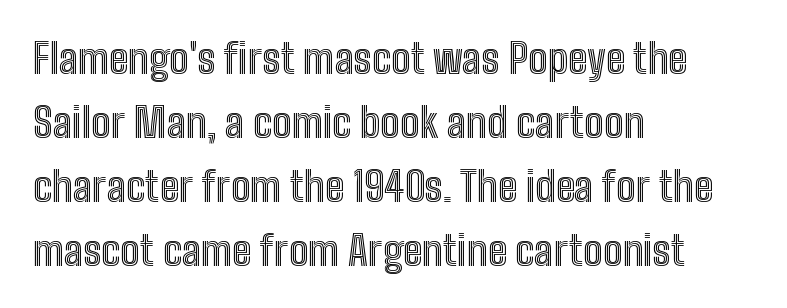
The image shows 41 px condensed type, upright; set left-aligned, normal line spacing (1.56x), normal letter spacing, not underlined; a medium x-height.
